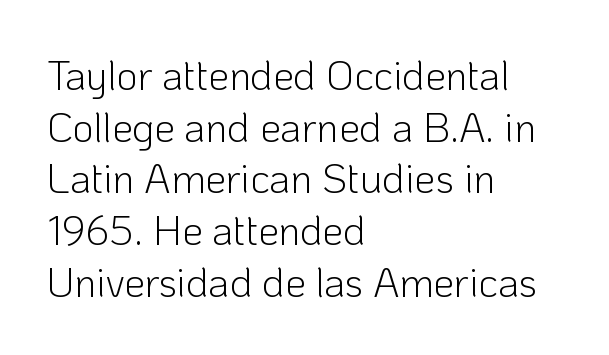
Q: Is the text bold? A: No.
Q: Is the text italic (slanted)? A: No, it is upright.
Q: Is the typeface a serif or a sans-serif typeface? A: Sans-serif.
Q: Is the text underlined? A: No.
Q: How is the paragraph aligned? A: Left-aligned.
Q: Is the spacing between letters normal or unusually wide? A: Normal.
Q: Is the spacing between lines tight, normal or loose? A: Normal.
Q: Width (condensed, normal, or wide)? A: Normal.
Q: Stroke contrast? A: Low.
Q: x-height? A: Medium.
Q: Monospaced? A: No.
